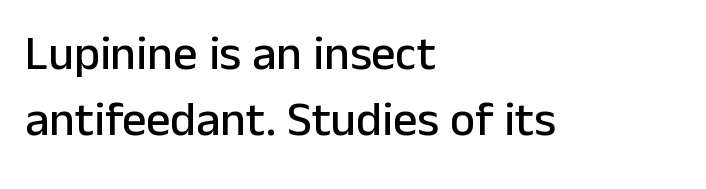
A clean baseline with only descenders dipping below it. Is the letter spacing exaggerated? No — it looks like the ordinary default. Interline gaps are of average width in this sample. Casual observation: everything's shoved over to the left. Note the varied advance widths — an 'i' is clearly narrower than an 'm'. The specimen reads as upright at a glance.
